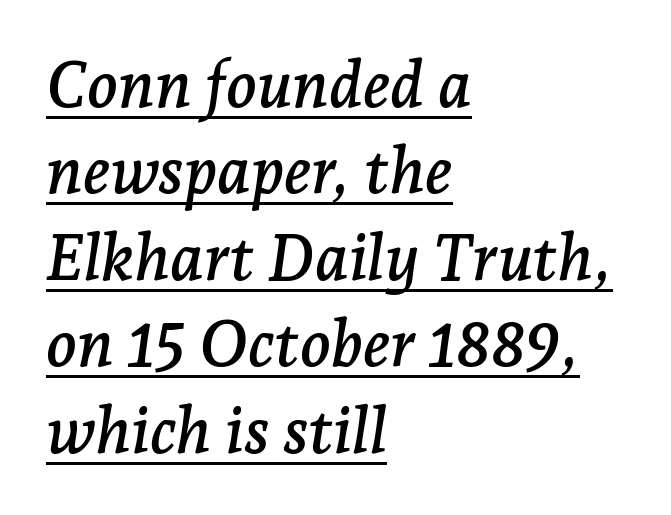
The face used here is proportionally spaced, like ordinary book or web type. Does the type have serifs? Yes, each stem ends in a small foot. A baseline rule has been typeset under these characters. There is no visible air inserted between adjacent glyphs. Line spacing here is normal. You can tell it's italic because the verticals aren't actually vertical.
